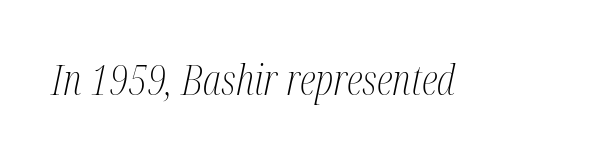
A typesetter would call this zero additional tracking. Designer's note — italics engaged. Do the characters align in a grid? No, the font is proportional. The face used here is seriffed, in the tradition of book romans.
